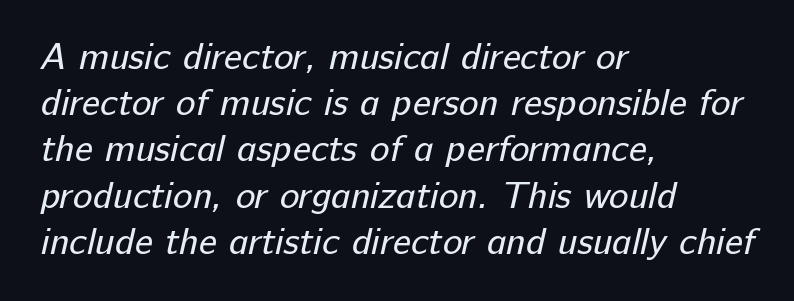
{"serif": "no", "bold": "no", "weight": "regular", "width": "normal", "stroke_contrast": "low", "x_height": "medium", "monospaced": "no", "underline": "no", "align": "left", "line_spacing": "normal", "line_spacing_ratio": 1.25, "letter_spacing": "normal", "letter_spacing_em": 0.0, "glyph_px": 37}
